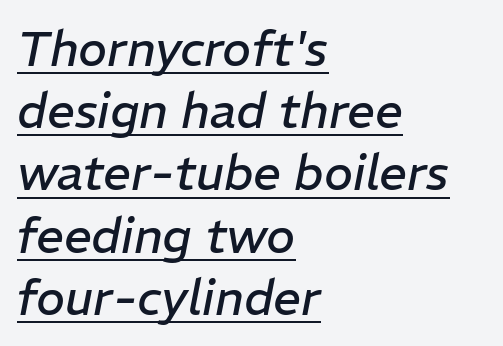
{"italic": "yes", "lean": "right", "slant_degrees": 11, "bold": "no", "weight": "regular", "width": "normal", "stroke_contrast": "low", "x_height": "medium", "monospaced": "no", "underline": "yes", "align": "left", "line_spacing": "normal", "line_spacing_ratio": 1.27, "letter_spacing": "normal", "letter_spacing_em": 0.0, "glyph_px": 49}
